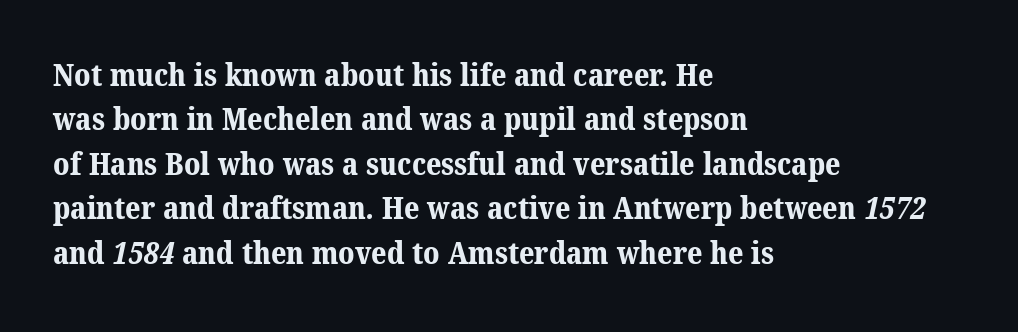
Q: Is the text bold? A: Yes.
Q: Is the typeface a serif or a sans-serif typeface? A: Serif.
Q: Is the text underlined? A: No.
Q: How is the paragraph aligned? A: Left-aligned.
Q: Is the spacing between letters normal or unusually wide? A: Normal.
Q: Is the spacing between lines tight, normal or loose? A: Normal.
Q: Width (condensed, normal, or wide)? A: Normal.
Q: Stroke contrast? A: Medium.
Q: x-height? A: Medium.
Q: Monospaced? A: No.
